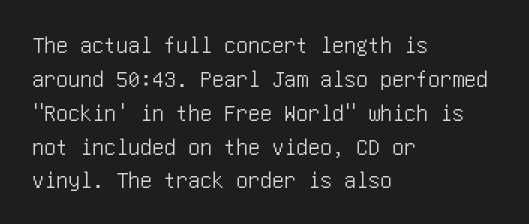
Q: Is the text italic (slanted)? A: No, it is upright.
Q: Is the text underlined? A: No.
Q: How is the paragraph aligned? A: Left-aligned.
Q: Is the spacing between letters normal or unusually wide? A: Normal.
Q: Is the spacing between lines tight, normal or loose? A: Normal.
